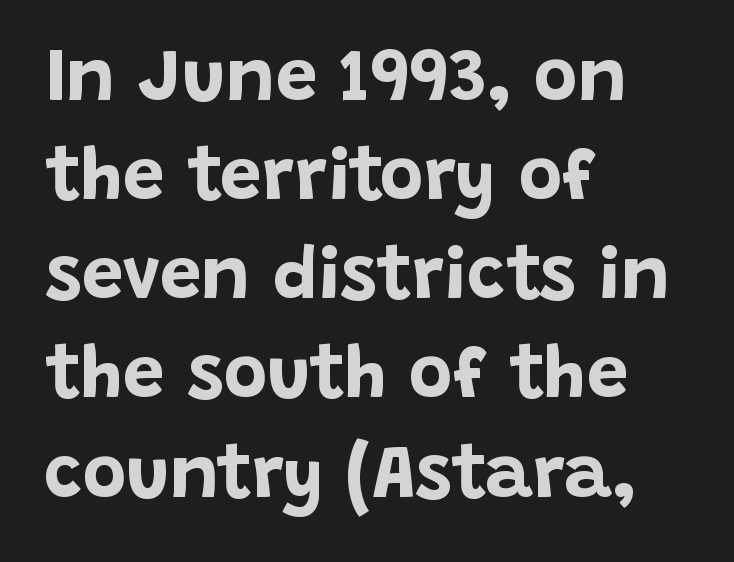
{"serif": "no", "italic": "no", "bold": "yes", "weight": "bold", "width": "normal", "stroke_contrast": "low", "x_height": "large", "monospaced": "no", "underline": "no", "align": "left", "line_spacing": "normal", "line_spacing_ratio": 1.34, "letter_spacing": "normal", "letter_spacing_em": 0.0, "glyph_px": 74}
